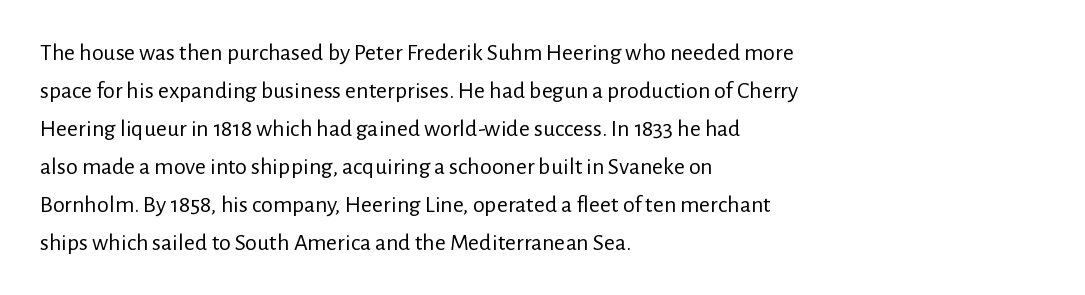
Q: Is the text bold? A: No.
Q: Is the text italic (slanted)? A: No, it is upright.
Q: Is the text underlined? A: No.
Q: How is the paragraph aligned? A: Left-aligned.
Q: Is the spacing between letters normal or unusually wide? A: Normal.
Q: Is the spacing between lines tight, normal or loose? A: Normal.
